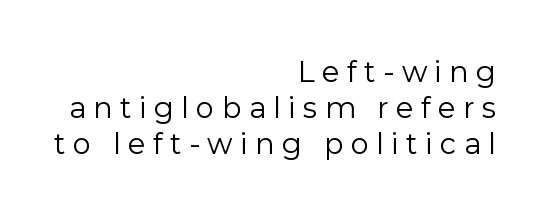
The image shows 29 px regular-weight sans-serif type, upright; set right-aligned, line spacing 1.24x, unusually wide letter spacing (+0.25 em), not underlined; low stroke contrast and a medium x-height.
